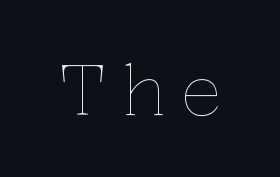
Q: Is the text bold? A: No.
Q: Is the text italic (slanted)? A: No, it is upright.
Q: Is the text underlined? A: No.
Q: Is the spacing between letters normal or unusually wide? A: Unusually wide.
Q: Width (condensed, normal, or wide)? A: Normal.
Q: Stroke contrast? A: Low.
Q: x-height? A: Medium.
Q: Monospaced? A: No.
